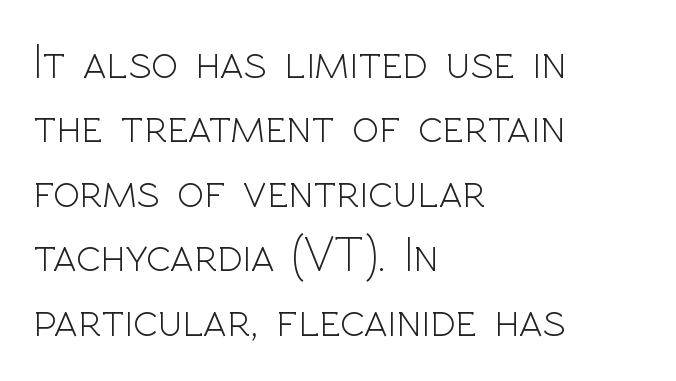
Regarding leading, the lines here are spaced in the standard way. Looks like regular typesetting: each glyph gets only the width it needs. Horizontal alignment here is leftward, the default for most running prose. This is the regular roman posture of the typeface. Underlining? Definitely not there.
